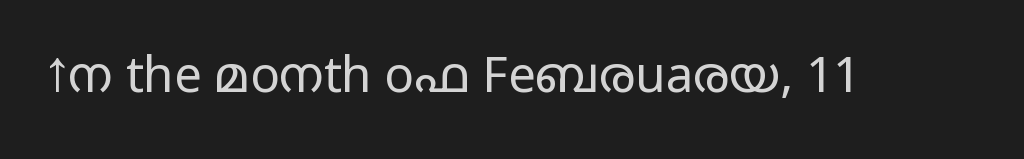
You could call the tracking neutral — neither tight nor loose. The space directly below the letters is spotless. Is the type heavy? It reads as light-to-regular instead. In terms of posture, this sample is upright. This sample uses a sans-serif face.
